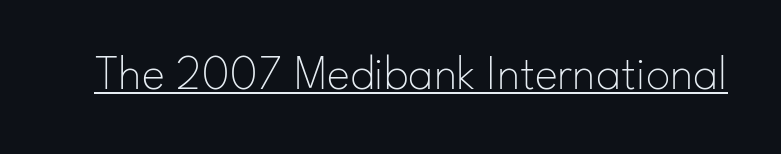
Q: Is the text bold? A: No.
Q: Is the text italic (slanted)? A: No, it is upright.
Q: Is the typeface a serif or a sans-serif typeface? A: Sans-serif.
Q: Is the text underlined? A: Yes.
Q: Is the spacing between letters normal or unusually wide? A: Normal.
Q: Width (condensed, normal, or wide)? A: Normal.
Q: Stroke contrast? A: Low.
Q: x-height? A: Small.
Q: Monospaced? A: No.
